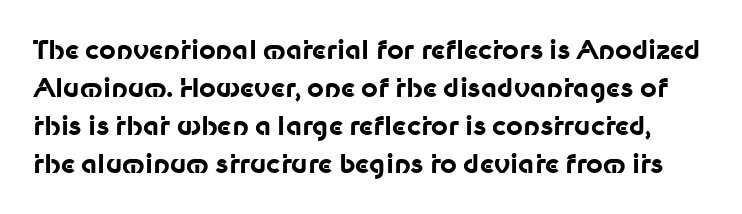
{"italic": "no", "bold": "yes", "underline": "no", "line_spacing": "normal", "line_spacing_ratio": 1.46, "letter_spacing": "normal", "letter_spacing_em": 0.0, "glyph_px": 26}
